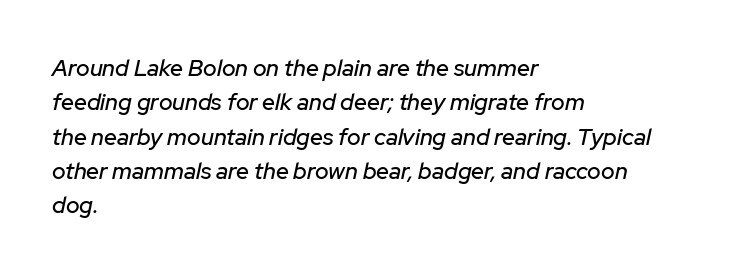
{"italic": "yes", "lean": "right", "slant_degrees": 12, "underline": "no", "align": "left", "line_spacing": "normal", "line_spacing_ratio": 1.49, "letter_spacing": "normal", "letter_spacing_em": 0.0, "glyph_px": 23}
